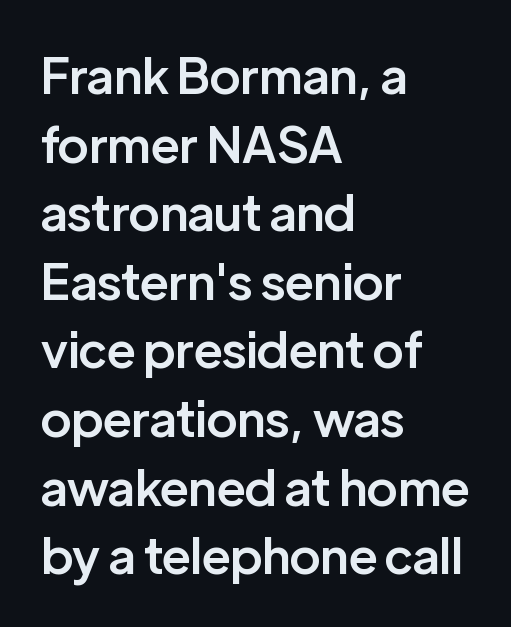
A typesetter would label this face a sans. The zone under the glyphs is completely vacant. I'd describe the lettering as semibold — firm but not a full bold. Quick note: interline space is typical.
